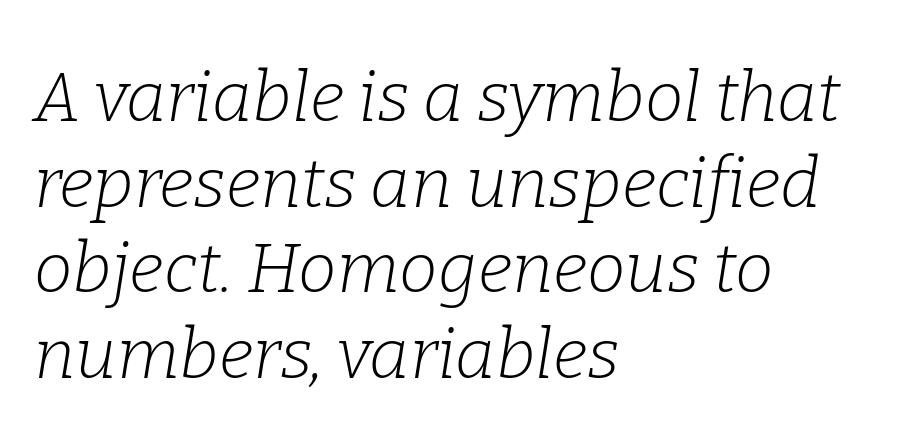
{"serif": "yes", "italic": "yes", "lean": "right", "slant_degrees": 9, "bold": "no", "weight": "light", "width": "normal", "stroke_contrast": "low", "x_height": "medium", "monospaced": "no", "underline": "no", "align": "left", "line_spacing_ratio": 1.24, "letter_spacing": "normal", "letter_spacing_em": 0.0, "glyph_px": 69}
